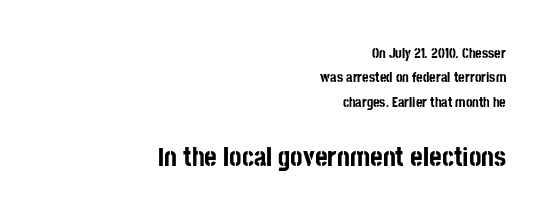
Summary of weight: heavy, a full bold. The letterforms sit shoulder to shoulder at normal distance. The passage shown is not underscored anywhere. If you drew a line through each stem, it would be perfectly vertical. Visually the block forms a straight wall on the right and a jagged coastline on the left. Visually, the bottom section dominates because its glyphs are scaled up.
